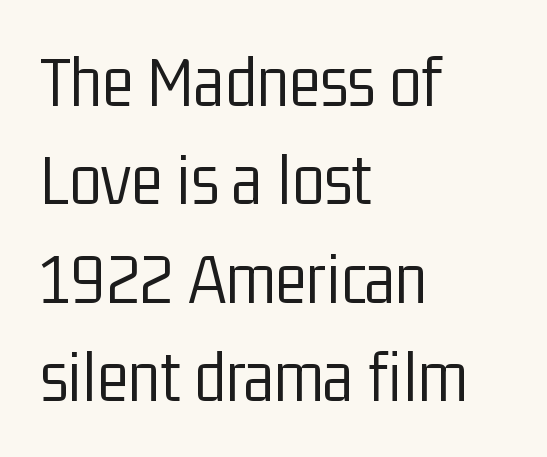
Q: Is the text bold? A: No.
Q: Is the text italic (slanted)? A: No, it is upright.
Q: Is the typeface a serif or a sans-serif typeface? A: Sans-serif.
Q: Is the text underlined? A: No.
Q: How is the paragraph aligned? A: Left-aligned.
Q: Is the spacing between letters normal or unusually wide? A: Normal.
Q: Is the spacing between lines tight, normal or loose? A: Normal.
Q: Width (condensed, normal, or wide)? A: Condensed.
Q: Stroke contrast? A: Low.
Q: x-height? A: Medium.
Q: Monospaced? A: No.
